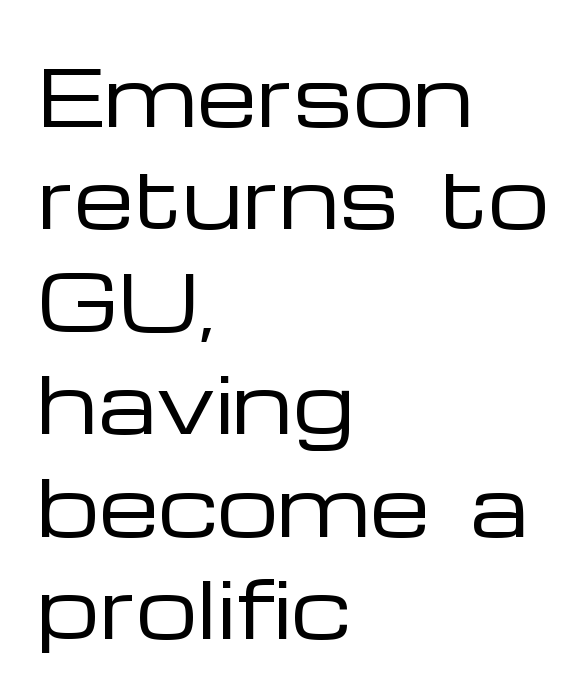
The image shows 77 px regular-weight, wide sans-serif type, upright; set left-aligned, normal line spacing (1.33x), normal letter spacing, not underlined; low stroke contrast and a medium x-height.
